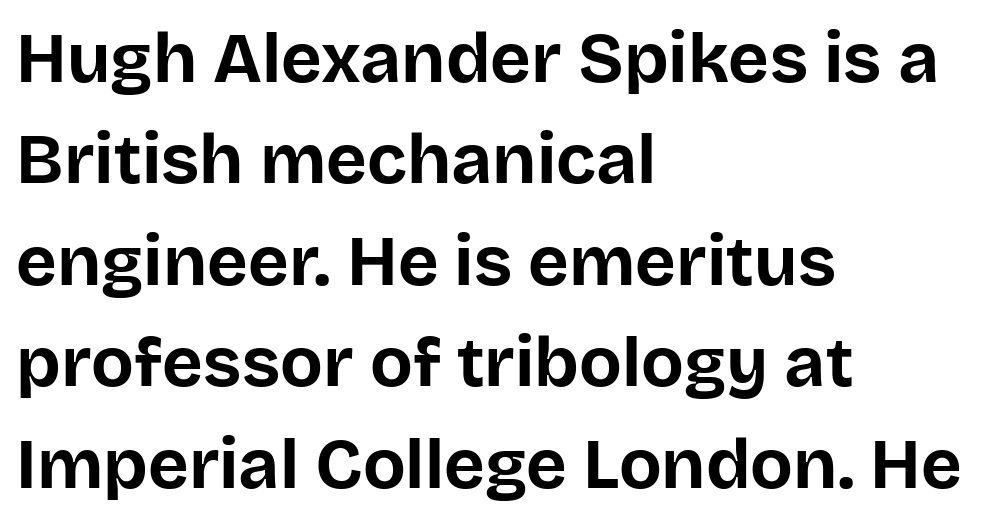
Q: Is the text bold? A: Yes.
Q: Is the text italic (slanted)? A: No, it is upright.
Q: Is the typeface a serif or a sans-serif typeface? A: Sans-serif.
Q: Is the text underlined? A: No.
Q: How is the paragraph aligned? A: Left-aligned.
Q: Is the spacing between letters normal or unusually wide? A: Normal.
Q: Is the spacing between lines tight, normal or loose? A: Normal.
Q: Width (condensed, normal, or wide)? A: Normal.
Q: Stroke contrast? A: Low.
Q: x-height? A: Large.
Q: Monospaced? A: No.
